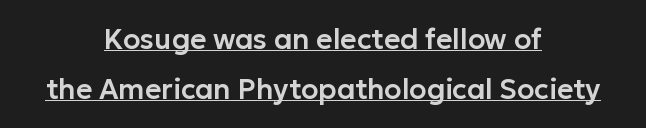
{"serif": "no", "italic": "no", "width": "normal", "stroke_contrast": "low", "x_height": "medium", "monospaced": "no", "underline": "yes", "align": "center", "line_spacing_ratio": 1.78, "letter_spacing": "normal", "letter_spacing_em": 0.0, "glyph_px": 28}
